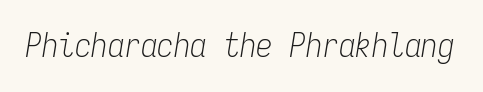
Q: Is the text bold? A: No.
Q: Is the text italic (slanted)? A: Yes, it leans right by about 9 degrees.
Q: Is the text underlined? A: No.
Q: Is the spacing between letters normal or unusually wide? A: Normal.
Q: Width (condensed, normal, or wide)? A: Condensed.
Q: Stroke contrast? A: Low.
Q: x-height? A: Medium.
Q: Monospaced? A: Yes.
